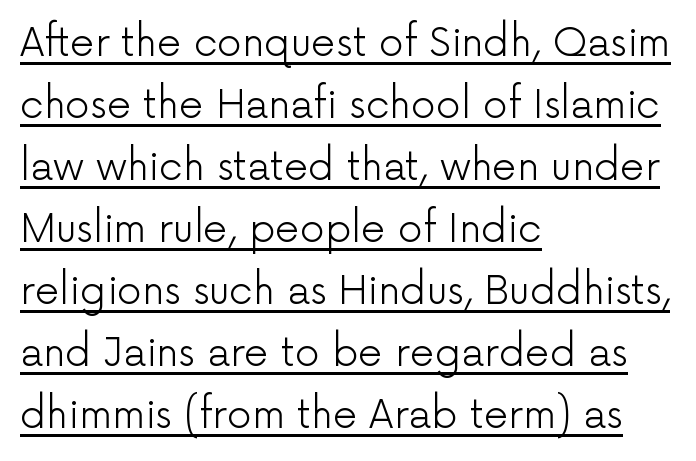
Q: Is the text bold? A: No.
Q: Is the text italic (slanted)? A: No, it is upright.
Q: Is the typeface a serif or a sans-serif typeface? A: Sans-serif.
Q: Is the text underlined? A: Yes.
Q: How is the paragraph aligned? A: Left-aligned.
Q: Is the spacing between letters normal or unusually wide? A: Normal.
Q: Is the spacing between lines tight, normal or loose? A: Normal.
Q: Width (condensed, normal, or wide)? A: Normal.
Q: Stroke contrast? A: Low.
Q: x-height? A: Medium.
Q: Monospaced? A: No.
